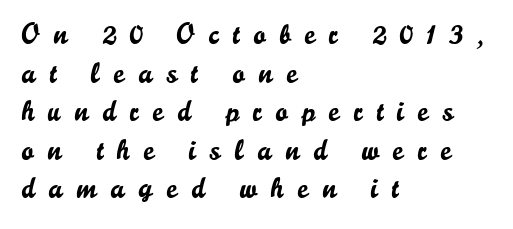
{"serif": "no", "width": "normal", "stroke_contrast": "low", "x_height": "small", "monospaced": "no", "underline": "no", "align": "left", "line_spacing": "normal", "line_spacing_ratio": 1.33, "letter_spacing": "wide", "letter_spacing_em": 0.48, "glyph_px": 29}
